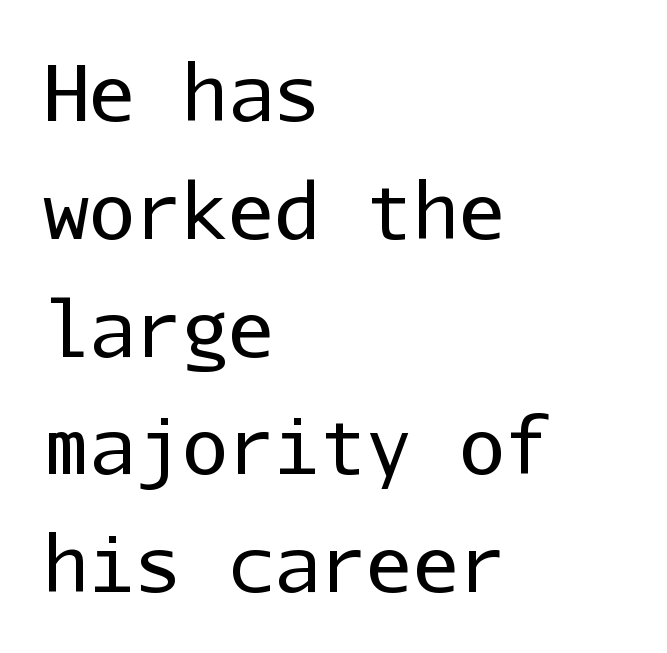
The image shows 77 px regular-weight sans-serif type, upright, monospaced; set left-aligned, normal line spacing (1.53x), normal letter spacing, not underlined; low stroke contrast and a medium x-height.
